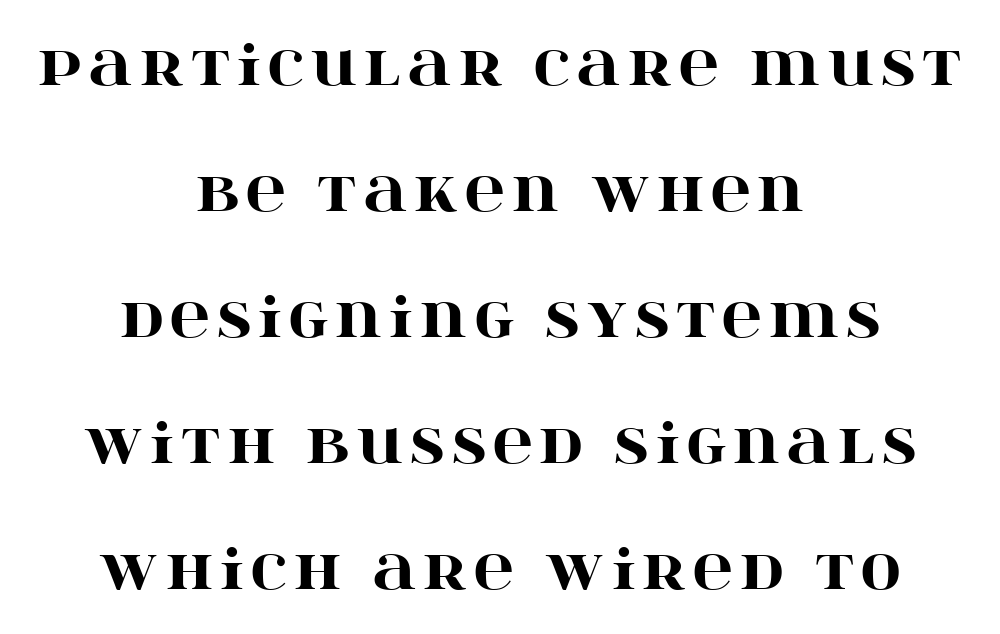
It's the straight-up-and-down kind of type. Strokes here are thick enough to call this a true bold. Layout note: lines centered. Horizontal bands of white between lines are thick stripes. Look at the bottom of the vertical strokes: they flare into serifs here.
